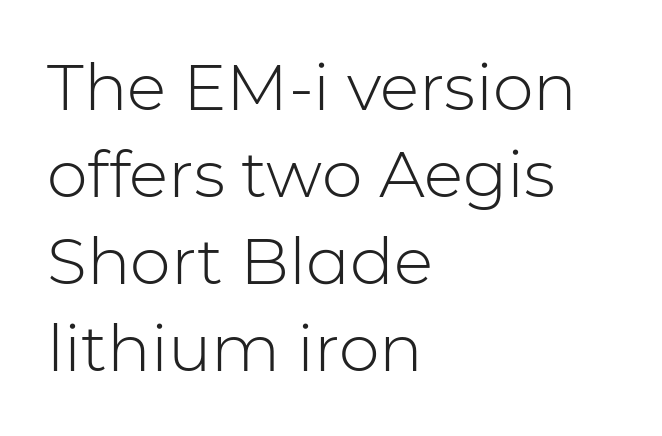
Is this a fixed-width face? No — the glyphs have proportional, varying widths. You could call the tracking neutral — neither tight nor loose. The words here are not underlined. Line beginnings align vertically; line endings do not. Designer's note — italics off, roman on.
